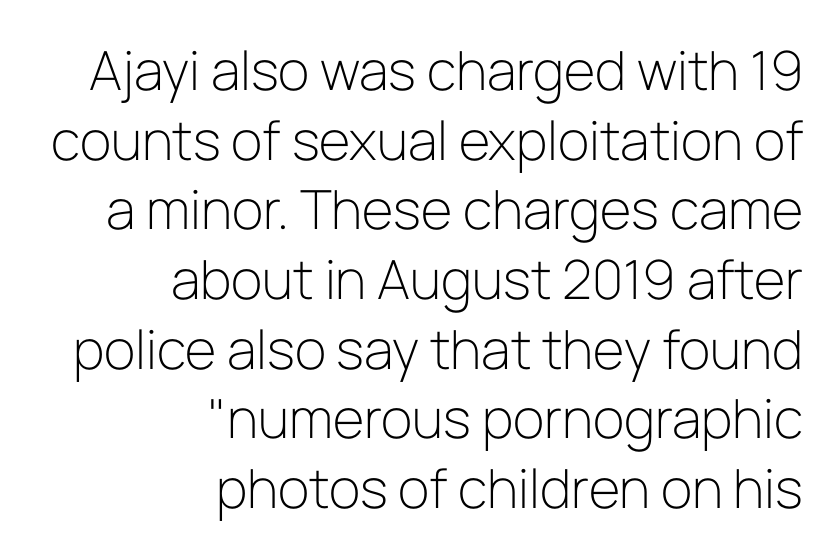
Q: Is the text bold? A: No.
Q: Is the text italic (slanted)? A: No, it is upright.
Q: Is the typeface a serif or a sans-serif typeface? A: Sans-serif.
Q: Is the text underlined? A: No.
Q: How is the paragraph aligned? A: Right-aligned.
Q: Is the spacing between letters normal or unusually wide? A: Normal.
Q: Is the spacing between lines tight, normal or loose? A: Normal.
Q: Width (condensed, normal, or wide)? A: Normal.
Q: Stroke contrast? A: Low.
Q: x-height? A: Medium.
Q: Monospaced? A: No.
